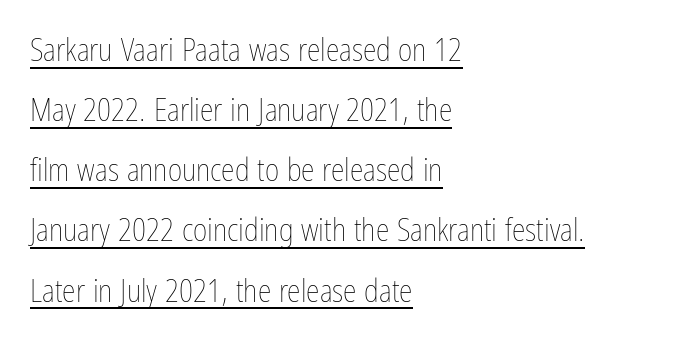
Q: Is the text bold? A: No.
Q: Is the text italic (slanted)? A: No, it is upright.
Q: Is the text underlined? A: Yes.
Q: How is the paragraph aligned? A: Left-aligned.
Q: Is the spacing between letters normal or unusually wide? A: Normal.
Q: Is the spacing between lines tight, normal or loose? A: Loose.
Q: Width (condensed, normal, or wide)? A: Condensed.
Q: Stroke contrast? A: Low.
Q: x-height? A: Medium.
Q: Monospaced? A: No.
